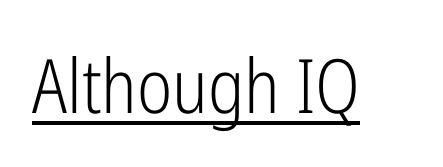
Beneath each row of characters lies a ruled line. This reads as an unemphasized weight, regular at the heaviest. Tracking here is standard; glyphs follow each other at the usual distance. Note the varied advance widths — an 'i' is clearly narrower than an 'm'. The font family rendered here belongs to the sans-serif group.
